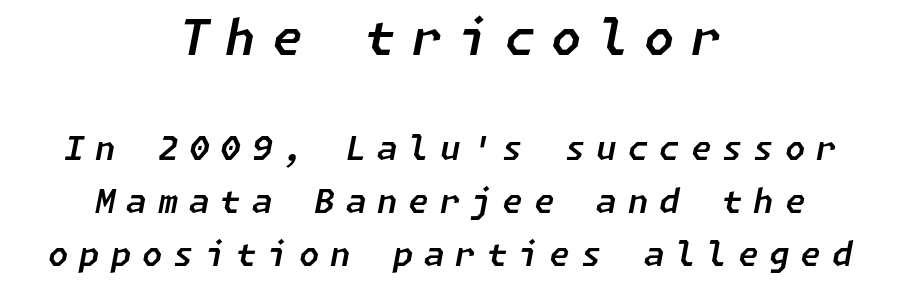
Look at the glyph heights: the upper group is clearly the bigger setting. The compositor balanced each line on the midline. There's an unmistakable incline to the writing here. The lines sit at an ordinary, default distance from one another. The area under the type is left untouched. Is the letter spacing exaggerated? Yes — the characters are pushed far apart.
